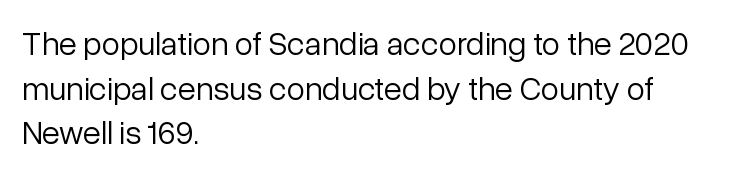
The image shows 33 px light sans-serif type, upright; set left-aligned, normal line spacing (1.35x), normal letter spacing, not underlined; low stroke contrast and a medium x-height.
